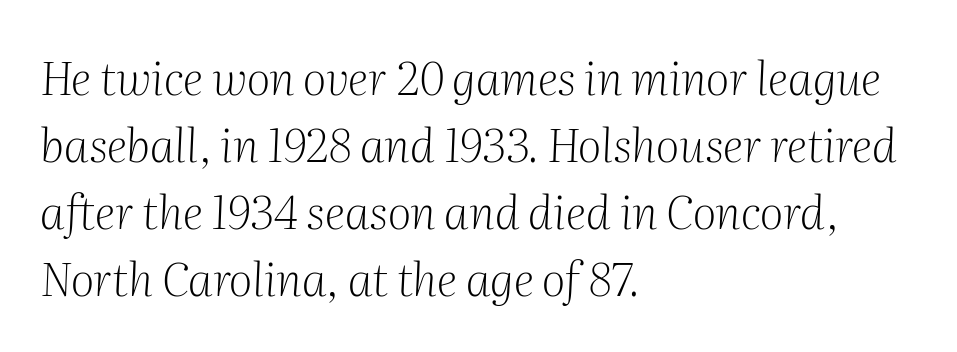
The image shows 46 px light serif type, italic (leaning right); set left-aligned, normal line spacing (1.46x), normal letter spacing, not underlined; medium stroke contrast and a medium x-height.
